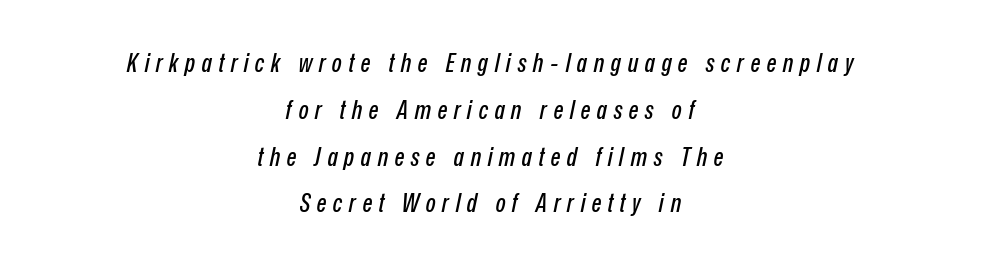
{"italic": "yes", "lean": "right", "slant_degrees": 12, "underline": "no", "align": "center", "line_spacing_ratio": 1.8, "letter_spacing": "wide", "letter_spacing_em": 0.25, "glyph_px": 26}
